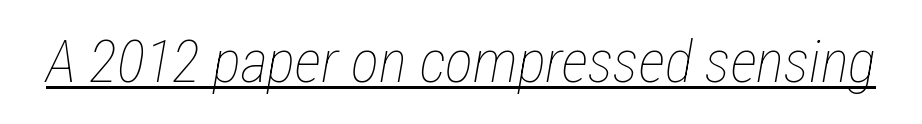
In designer terms, the underline attribute is active on this setting. No letter is thick-stroked: the sample isn't bold. You could call the tracking neutral — neither tight nor loose. The passage shown is typed in a proportional face where columns would drift.
